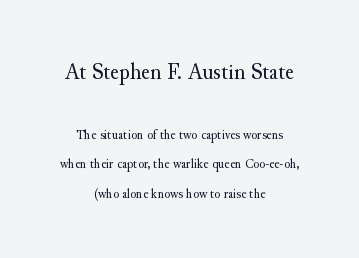
{"italic": "no", "bold": "no", "underline": "no", "align": "center", "line_spacing": "loose", "line_spacing_ratio": 2.11, "letter_spacing": "normal", "letter_spacing_em": 0.0, "larger_block": "first", "size_ratio": 1.71, "glyph_px": 24}
